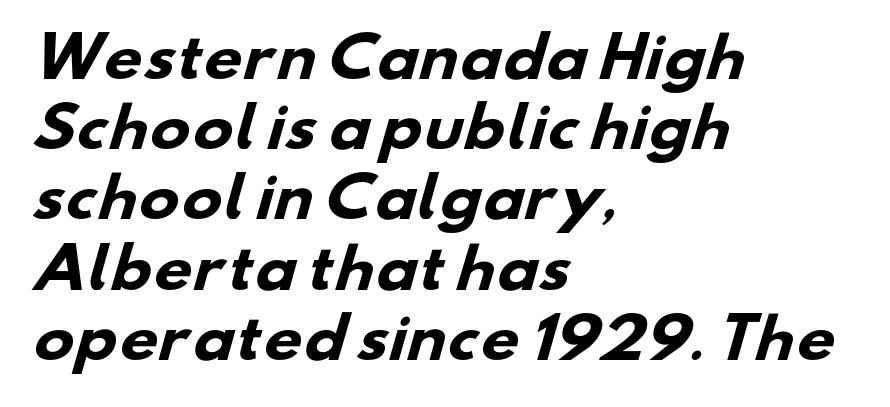
Q: Is the text bold? A: Yes.
Q: Is the typeface a serif or a sans-serif typeface? A: Sans-serif.
Q: Is the text underlined? A: No.
Q: How is the paragraph aligned? A: Left-aligned.
Q: Is the spacing between letters normal or unusually wide? A: Normal.
Q: Is the spacing between lines tight, normal or loose? A: Normal.
Q: Width (condensed, normal, or wide)? A: Wide.
Q: Stroke contrast? A: Low.
Q: x-height? A: Small.
Q: Monospaced? A: No.
